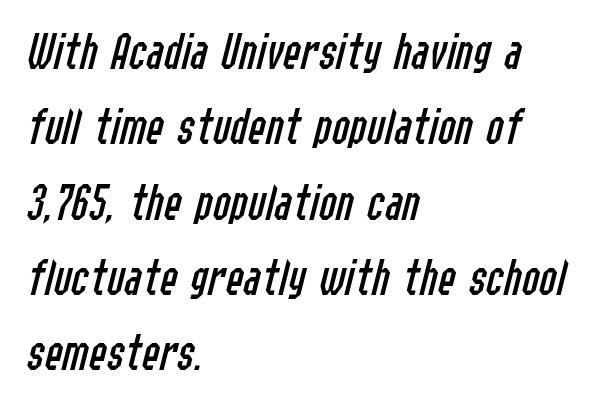
Q: Is the text bold? A: No.
Q: Is the text italic (slanted)? A: Yes, it leans right by about 14 degrees.
Q: Is the text underlined? A: No.
Q: How is the paragraph aligned? A: Left-aligned.
Q: Is the spacing between letters normal or unusually wide? A: Normal.
Q: Is the spacing between lines tight, normal or loose? A: Normal.
Q: Width (condensed, normal, or wide)? A: Condensed.
Q: Stroke contrast? A: Low.
Q: x-height? A: Medium.
Q: Monospaced? A: No.
